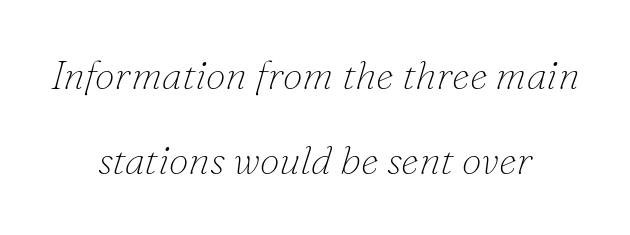
Weight class: somewhere from thin through regular. Tracking value appears to be zero — textbook default spacing. Clear beneath every line of the passage. Observe the lean: these are italic letterforms. The passage shown is typed in a proportional face where columns would drift.
